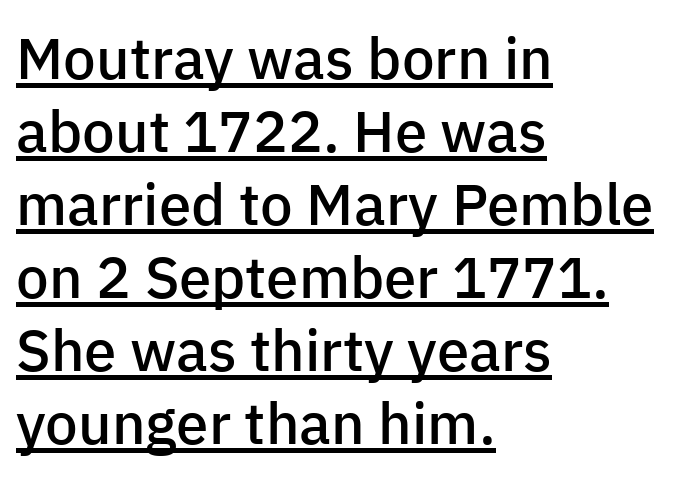
The image shows 58 px semibold sans-serif type, upright; set left-aligned, normal line spacing (1.26x), normal letter spacing, underlined; low stroke contrast and a medium x-height.
